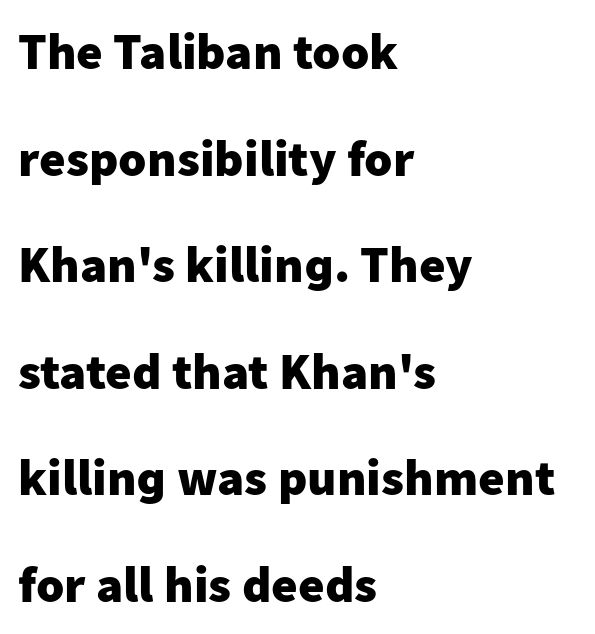
{"serif": "no", "italic": "no", "bold": "yes", "weight": "heavy", "width": "normal", "stroke_contrast": "low", "x_height": "medium", "monospaced": "no", "underline": "no", "align": "left", "line_spacing": "loose", "line_spacing_ratio": 2.09, "letter_spacing": "normal", "letter_spacing_em": 0.0, "glyph_px": 51}
